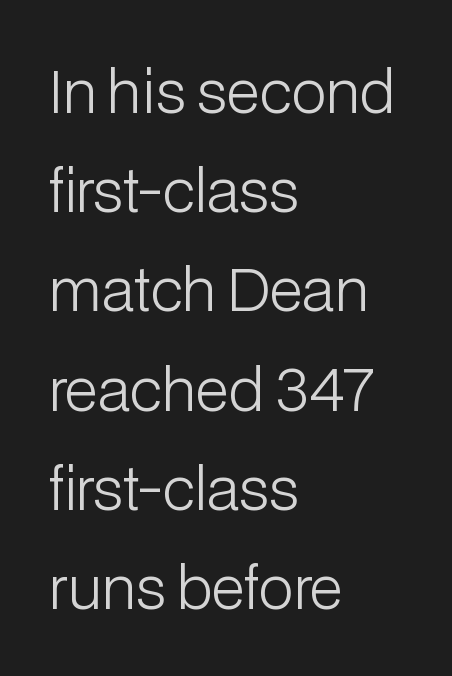
The passage is arranged the way most books set body copy — flush left. Descenders hang freely into open space. The typography opts for an upright posture over an oblique one. These lines are composed in type without serifs. Do the characters align in a grid? No, the font is proportional. The line texture is even and compact thanks to regular tracking.
